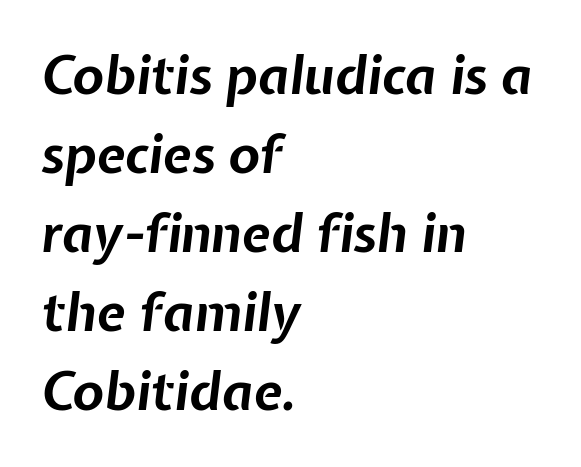
{"italic": "yes", "lean": "right", "slant_degrees": 7, "bold": "yes", "weight": "bold", "width": "normal", "stroke_contrast": "low", "x_height": "medium", "monospaced": "no", "underline": "no", "align": "left", "line_spacing": "normal", "line_spacing_ratio": 1.52, "letter_spacing": "normal", "letter_spacing_em": 0.0, "glyph_px": 52}
